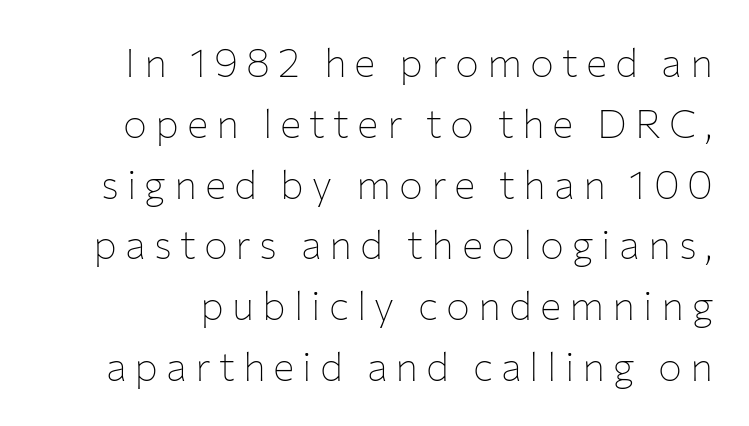
The image shows 40 px thin sans-serif type, upright; set normal line spacing (1.52x), unusually wide letter spacing (+0.2 em), not underlined; low stroke contrast and a medium x-height.
